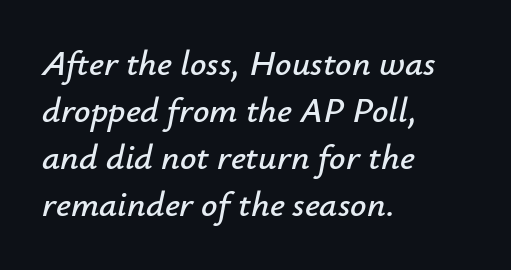
Q: Is the text italic (slanted)? A: Yes, it leans right by about 12 degrees.
Q: Is the text underlined? A: No.
Q: How is the paragraph aligned? A: Left-aligned.
Q: Is the spacing between letters normal or unusually wide? A: Normal.
Q: Is the spacing between lines tight, normal or loose? A: Normal.
Q: Width (condensed, normal, or wide)? A: Normal.
Q: Stroke contrast? A: Low.
Q: x-height? A: Small.
Q: Monospaced? A: No.
